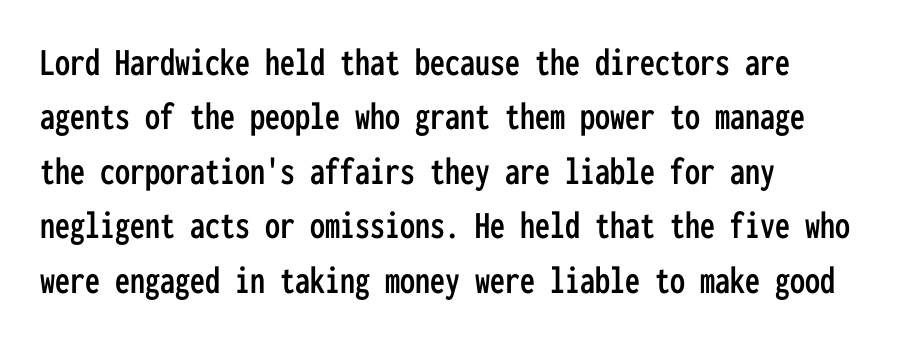
Think of a typewriter: that constant character pitch is what you see here. The letterforms sit shoulder to shoulder at normal distance. Line beginnings align vertically; line endings do not. Unmarked baselines from the first word to the last. Reading down the column, the eye jumps a familiar distance to each next line. The font family rendered here belongs to the sans-serif group.
